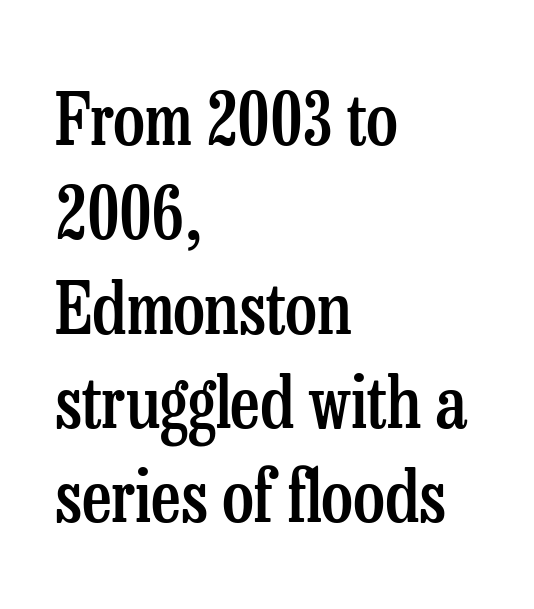
These words are printed semibold, heavier than regular yet not bold. The letters stand upright; this is a roman face. Check under the words: just untouched page. The passage shown is typed in a proportional face where columns would drift. Is there much room between lines? A standard amount, neither cramped nor airy. Words appear dense and cohesive because spacing is normal.
